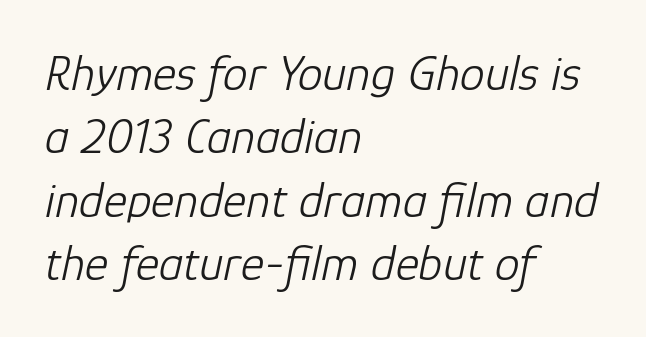
The image shows 50 px light type, italic (leaning right); set left-aligned, normal line spacing (1.27x), normal letter spacing, not underlined; low stroke contrast and a medium x-height.
